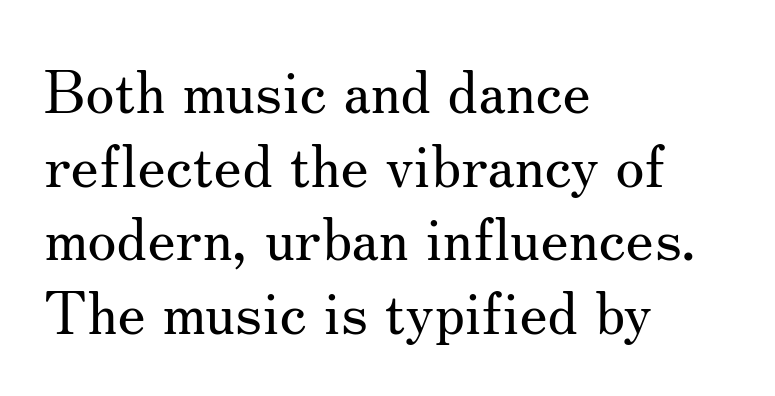
The image shows 59 px regular-weight serif type, upright; set left-aligned, normal line spacing (1.25x), normal letter spacing, not underlined; medium stroke contrast and a small x-height.
